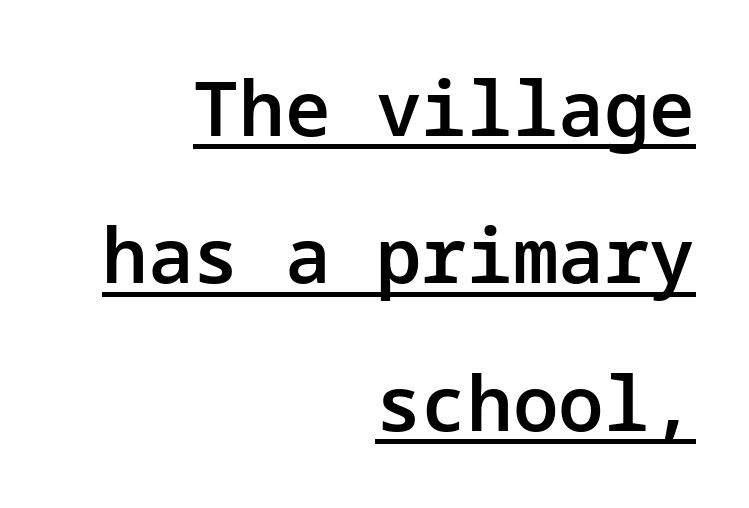
The font family rendered here belongs to the sans-serif group. Ascenders rise straight up at ninety degrees. This rendering uses right alignment, leaving the left contour irregular. A semibold gives these letters moderate extra thickness, short of bold. The designer dialed line spacing up above the default. Students, observe the line beneath the letters — that is underlining.
